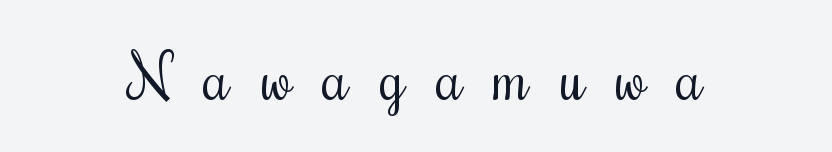
The image shows 62 px regular-weight, condensed serif type; set unusually wide letter spacing (+0.5 em), not underlined; medium stroke contrast and a small x-height.
